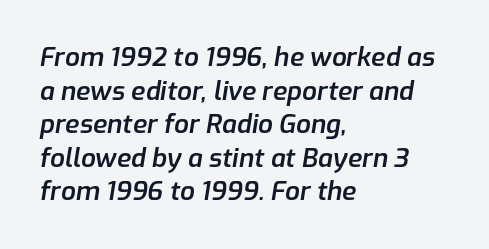
Semibold letterforms, between regular and bold. The paragraph has a hard left edge and a soft right edge. Unmarked baselines from the first word to the last. Compared with typical paragraphs, the rows here are spaced about the same. Tracking here is standard; glyphs follow each other at the usual distance. You can tell it's italic because the verticals aren't actually vertical.
